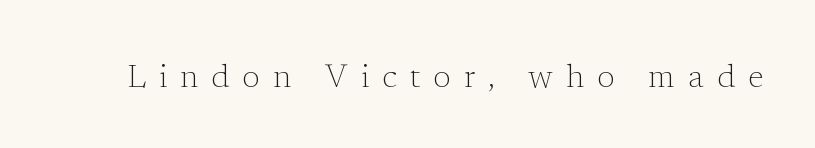
Q: Is the text bold? A: No.
Q: Is the text italic (slanted)? A: No, it is upright.
Q: Is the typeface a serif or a sans-serif typeface? A: Serif.
Q: Is the text underlined? A: No.
Q: Is the spacing between letters normal or unusually wide? A: Unusually wide.
Q: Width (condensed, normal, or wide)? A: Normal.
Q: Stroke contrast? A: Low.
Q: x-height? A: Medium.
Q: Monospaced? A: No.
